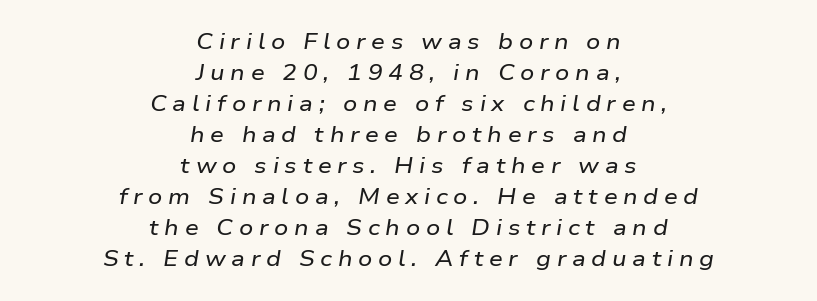
{"italic": "yes", "lean": "right", "slant_degrees": 9, "underline": "no", "align": "center", "line_spacing": "normal", "line_spacing_ratio": 1.41, "letter_spacing": "wide", "letter_spacing_em": 0.26, "glyph_px": 22}
